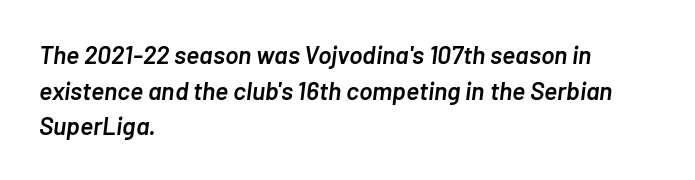
This rendering uses left alignment, leaving the right contour irregular. The tracking reads as untouched default to a designer's eye. This rendering features lettering with no underline. The glyphs look as if they've been sheared to an angle. The passage shown stacks its lines at a standard gap.
